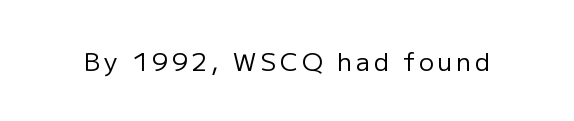
The image shows 25 px text type, upright; set not underlined.
